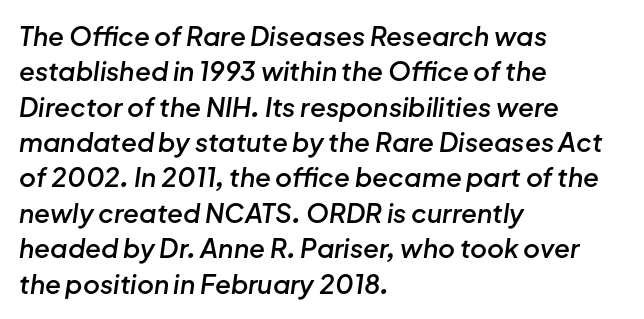
Q: Is the text bold? A: Semi-bold.
Q: Is the text italic (slanted)? A: Yes, it leans right by about 8 degrees.
Q: Is the text underlined? A: No.
Q: How is the paragraph aligned? A: Left-aligned.
Q: Is the spacing between letters normal or unusually wide? A: Normal.
Q: Is the spacing between lines tight, normal or loose? A: Normal.
